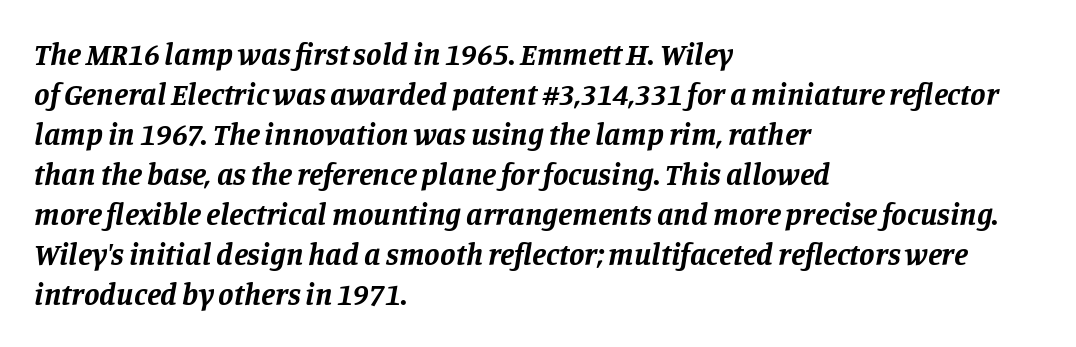
The image shows 31 px bold serif type, italic (leaning right); set left-aligned, normal line spacing (1.29x), normal letter spacing, not underlined; low stroke contrast and a large x-height.
